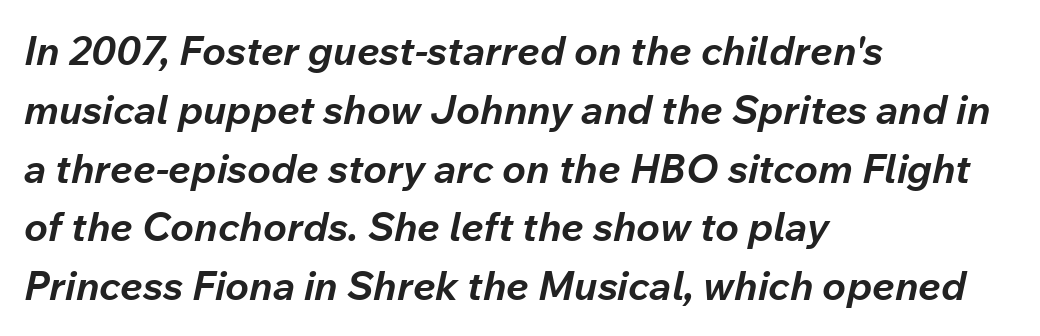
Short and long lines alike share a common starting point at left. The line-height multiplier appears to be the usual default. The typesetting leans heavy: a genuine bold. Lines of text with bare space underneath. The gaps between neighbouring characters are ordinary and unremarkable.
